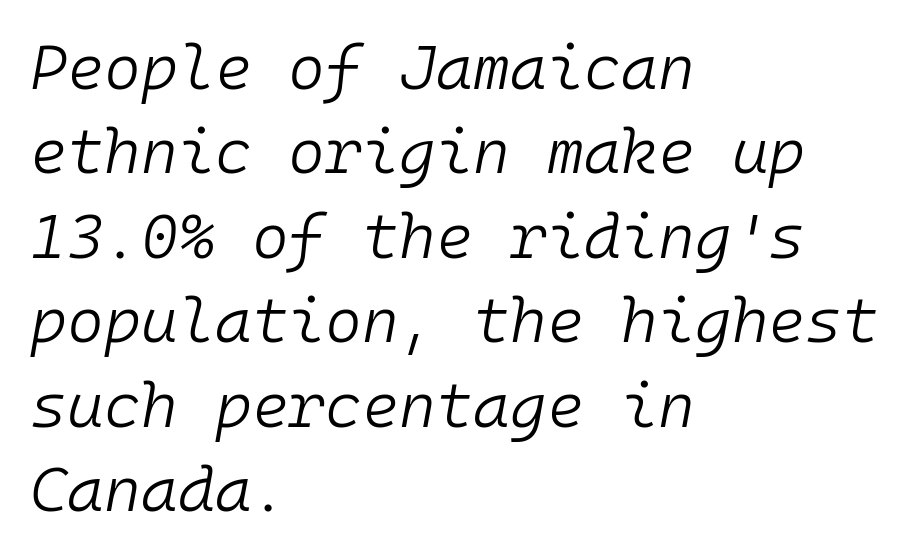
Anything drawn beneath the words? Only blank space. One-word summary of the alignment: left. The rows are spaced the way most documents space them. The typography opts for an oblique posture over an upright one. Is the stroke heavy? The answer is a plain regular-or-lighter.
